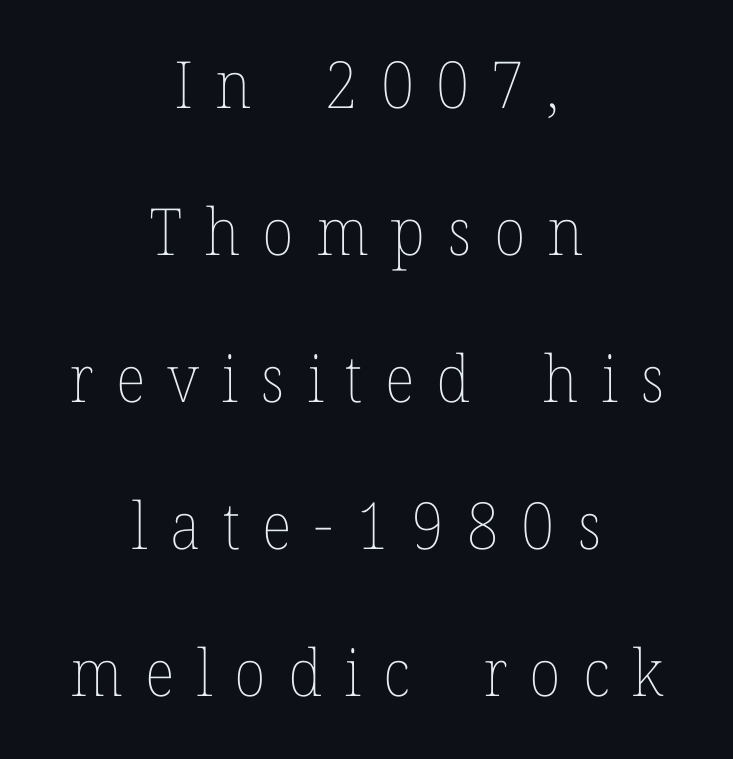
Q: Is the text bold? A: No.
Q: Is the text italic (slanted)? A: No, it is upright.
Q: Is the text underlined? A: No.
Q: How is the paragraph aligned? A: Centered.
Q: Is the spacing between letters normal or unusually wide? A: Unusually wide.
Q: Is the spacing between lines tight, normal or loose? A: Loose.
Q: Width (condensed, normal, or wide)? A: Normal.
Q: Stroke contrast? A: Low.
Q: x-height? A: Medium.
Q: Monospaced? A: No.
